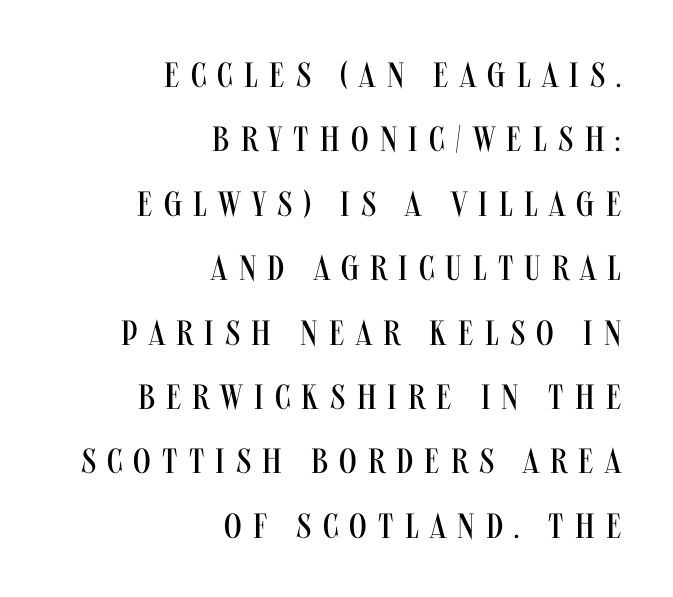
{"serif": "no", "italic": "no", "bold": "no", "weight": "regular", "width": "condensed", "stroke_contrast": "medium", "x_height": "large", "monospaced": "no", "underline": "no", "align": "right", "line_spacing_ratio": 1.84, "letter_spacing": "wide", "letter_spacing_em": 0.32, "glyph_px": 35}
